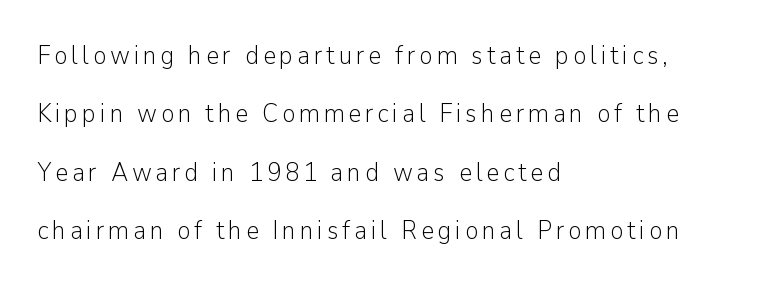
{"italic": "no", "bold": "no", "underline": "no", "align": "left", "line_spacing": "loose", "line_spacing_ratio": 2.25, "glyph_px": 26}
